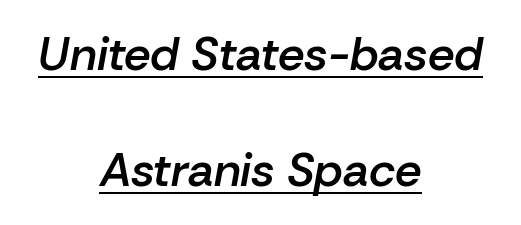
{"italic": "yes", "lean": "right", "slant_degrees": 10, "bold": "semi", "weight": "semibold", "width": "normal", "stroke_contrast": "low", "x_height": "medium", "monospaced": "no", "underline": "yes", "align": "center", "line_spacing": "loose", "line_spacing_ratio": 2.47, "letter_spacing": "normal", "letter_spacing_em": 0.0, "glyph_px": 47}
